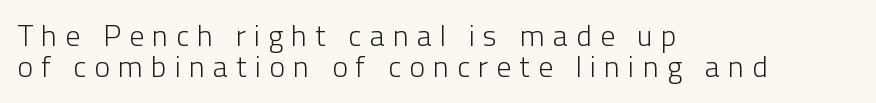
The baseline area is clear. The leading is snug, giving the passage a crowded texture. Vertical strokes here are truly vertical. The lines in this sample share a left origin and differ only in where they stop. A typesetter would call this heavily tracked-out type.
